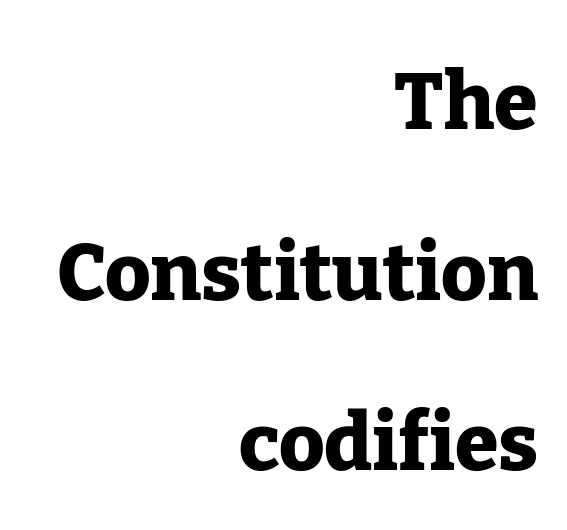
{"serif": "yes", "italic": "no", "bold": "yes", "weight": "heavy", "width": "normal", "stroke_contrast": "low", "x_height": "medium", "monospaced": "no", "underline": "no", "align": "right", "line_spacing": "loose", "line_spacing_ratio": 2.16, "letter_spacing": "normal", "letter_spacing_em": 0.0, "glyph_px": 79}
